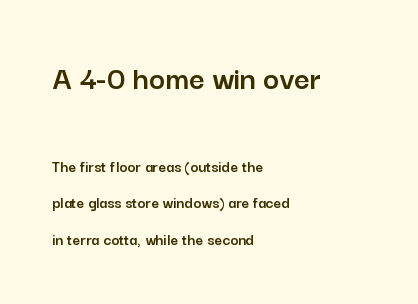
Q: Is the text italic (slanted)? A: No, it is upright.
Q: Is the typeface a serif or a sans-serif typeface? A: Sans-serif.
Q: Is the text underlined? A: No.
Q: How is the paragraph aligned? A: Left-aligned.
Q: Is the spacing between letters normal or unusually wide? A: Normal.
Q: Is the spacing between lines tight, normal or loose? A: Loose.
Q: Which block of text is set in a larger size, the first (top) or the second (bottom)? A: The first (top) one.
Q: Width (condensed, normal, or wide)? A: Normal.
Q: Stroke contrast? A: Low.
Q: x-height? A: Medium.
Q: Monospaced? A: No.
